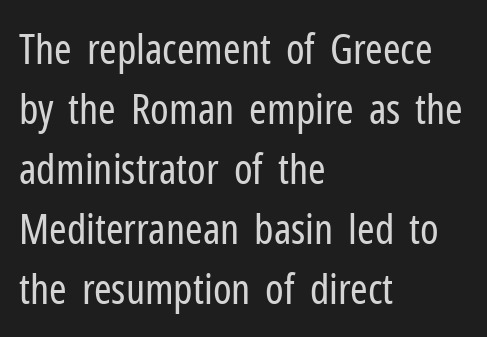
Inter-character spacing is left at the font's built-in metrics. The area under the type is left untouched. In terms of posture, this sample is upright. Ink coverage per letter is moderate at most.
